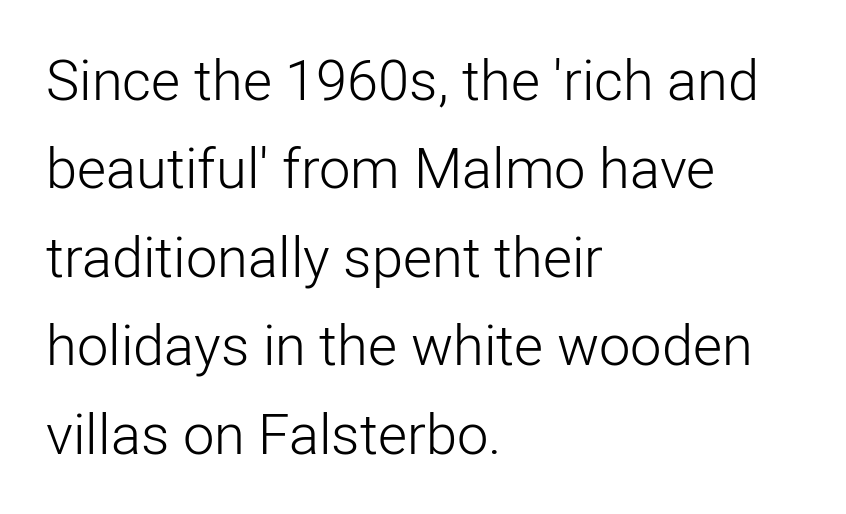
The image shows 56 px light sans-serif type, upright; set left-aligned, normal line spacing (1.58x), normal letter spacing, not underlined; low stroke contrast and a medium x-height.
